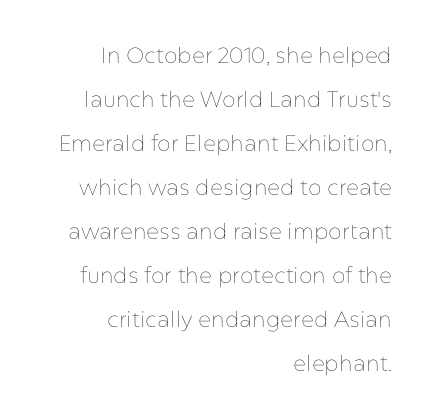
{"italic": "no", "bold": "no", "underline": "no", "align": "right", "line_spacing": "loose", "line_spacing_ratio": 2.0, "letter_spacing": "normal", "letter_spacing_em": 0.0, "glyph_px": 22}
